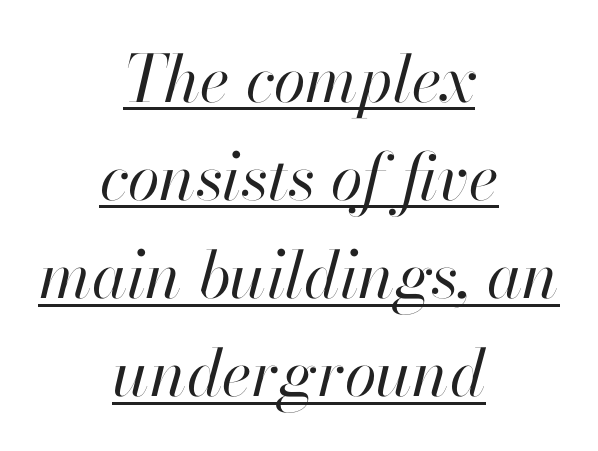
{"italic": "yes", "lean": "right", "slant_degrees": 13, "bold": "no", "weight": "regular", "width": "normal", "stroke_contrast": "high", "x_height": "small", "monospaced": "no", "underline": "yes", "align": "center", "line_spacing": "normal", "line_spacing_ratio": 1.51, "letter_spacing": "normal", "letter_spacing_em": 0.0, "glyph_px": 65}
